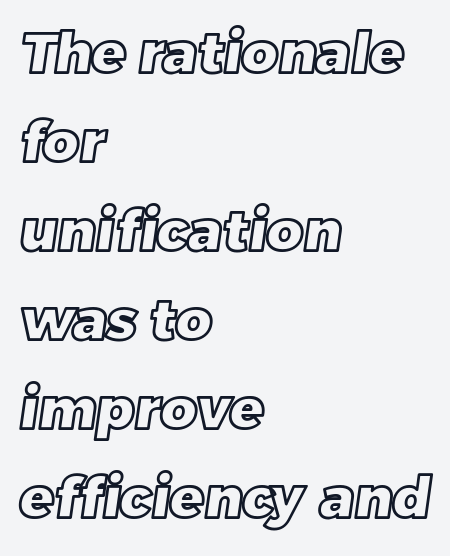
Q: Is the text underlined? A: No.
Q: How is the paragraph aligned? A: Left-aligned.
Q: Is the spacing between letters normal or unusually wide? A: Normal.
Q: Is the spacing between lines tight, normal or loose? A: Normal.
Q: Width (condensed, normal, or wide)? A: Normal.
Q: x-height? A: Large.
Q: Monospaced? A: No.
